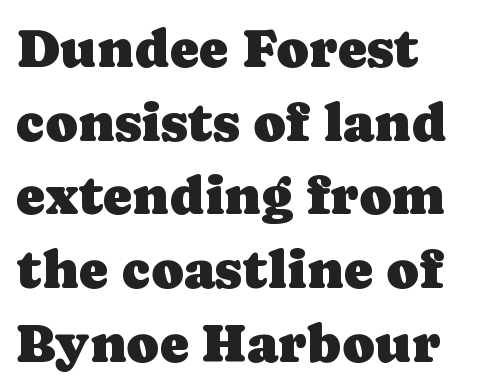
The image shows 55 px serif type, upright; set left-aligned, normal line spacing (1.34x), normal letter spacing, not underlined; low stroke contrast and a medium x-height.
